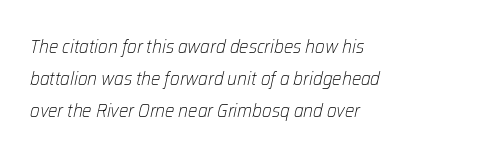
The image shows 20 px text type, italic (leaning right); set left-aligned, normal line spacing (1.6x), normal letter spacing, not underlined.
